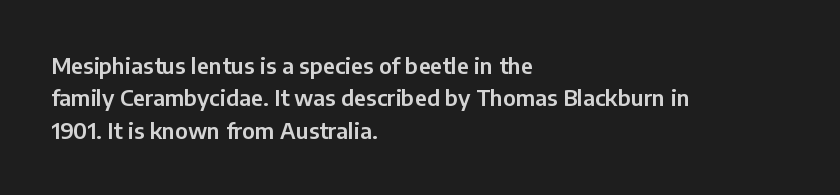
Bare-footed words on every line. The space between consecutive lines is moderate. Caption: standard tracking, unaltered. The lettering holds an erect, upright posture throughout. The text block is weighted toward the left margin, trailing off unevenly rightward.
